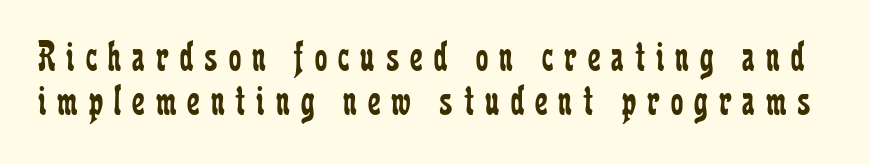
Q: Is the text bold? A: No.
Q: Is the text italic (slanted)? A: No, it is upright.
Q: Is the typeface a serif or a sans-serif typeface? A: Serif.
Q: Is the text underlined? A: No.
Q: Is the spacing between letters normal or unusually wide? A: Unusually wide.
Q: Is the spacing between lines tight, normal or loose? A: Tight.
Q: Width (condensed, normal, or wide)? A: Condensed.
Q: Stroke contrast? A: Low.
Q: x-height? A: Medium.
Q: Monospaced? A: No.
